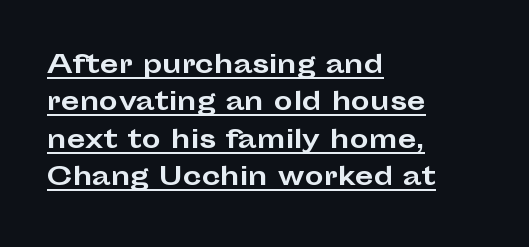
Q: Is the text bold? A: Yes.
Q: Is the text italic (slanted)? A: No, it is upright.
Q: Is the text underlined? A: Yes.
Q: How is the paragraph aligned? A: Left-aligned.
Q: Is the spacing between letters normal or unusually wide? A: Normal.
Q: Is the spacing between lines tight, normal or loose? A: Normal.
